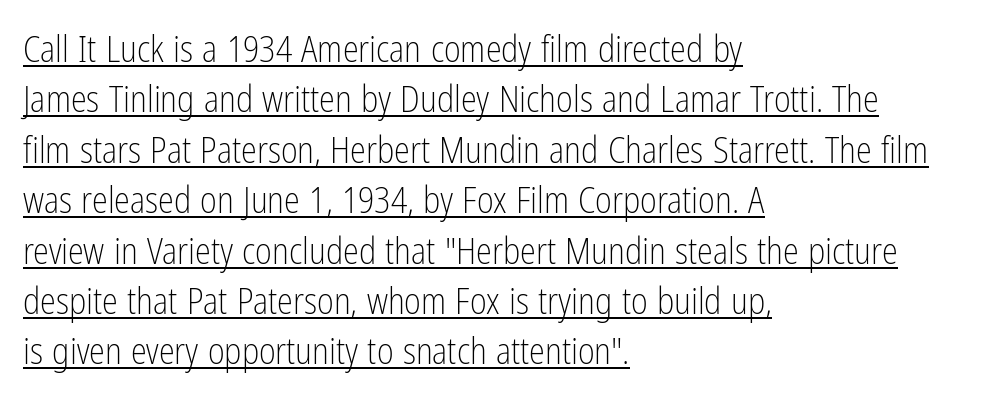
The image shows 36 px light, condensed sans-serif type, upright; set left-aligned, normal line spacing (1.4x), normal letter spacing, underlined; low stroke contrast and a medium x-height.
